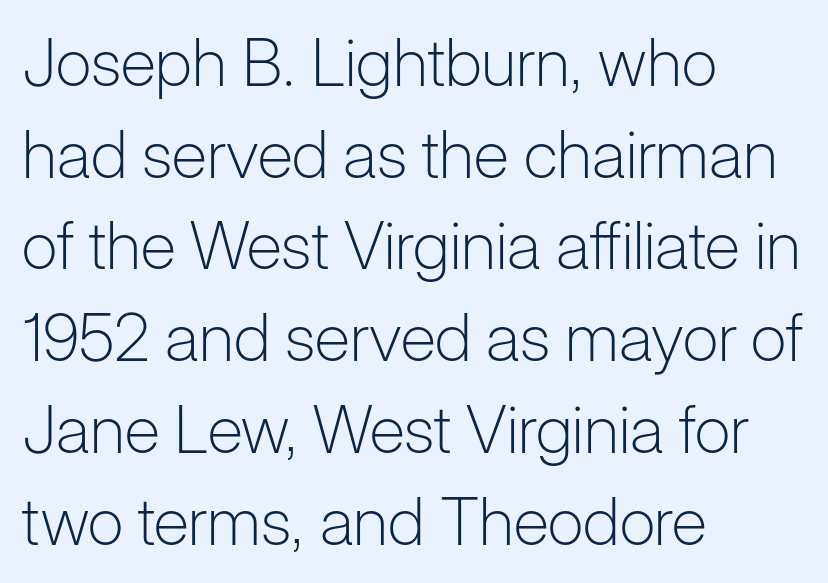
Q: Is the text bold? A: No.
Q: Is the text italic (slanted)? A: No, it is upright.
Q: Is the typeface a serif or a sans-serif typeface? A: Sans-serif.
Q: Is the text underlined? A: No.
Q: How is the paragraph aligned? A: Left-aligned.
Q: Is the spacing between letters normal or unusually wide? A: Normal.
Q: Is the spacing between lines tight, normal or loose? A: Normal.
Q: Width (condensed, normal, or wide)? A: Normal.
Q: Stroke contrast? A: Low.
Q: x-height? A: Medium.
Q: Monospaced? A: No.
